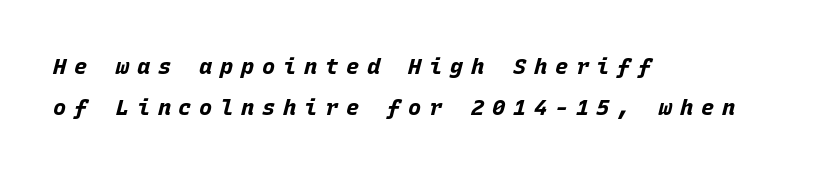
Short note: letters widely spaced. The typography opts for an oblique posture over an upright one. Clear beneath every line of the passage. Typographic density is high because the face is bold. The paragraph shown leans on its left margin.
